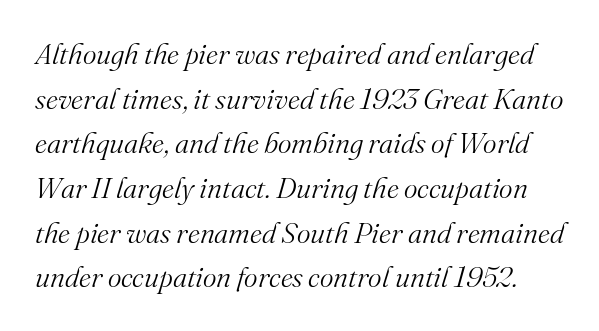
The image shows 29 px light serif type, italic (leaning right); set normal line spacing (1.54x), normal letter spacing, not underlined; medium stroke contrast and a small x-height.
